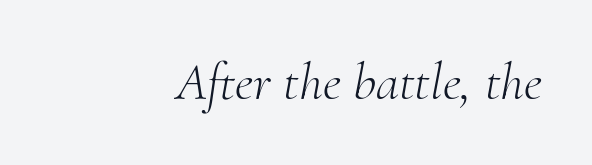
{"serif": "yes", "italic": "yes", "lean": "right", "slant_degrees": 10, "bold": "no", "weight": "light", "width": "normal", "stroke_contrast": "medium", "x_height": "small", "monospaced": "no", "underline": "no", "align": "right", "letter_spacing": "normal", "letter_spacing_em": 0.0, "glyph_px": 53}
